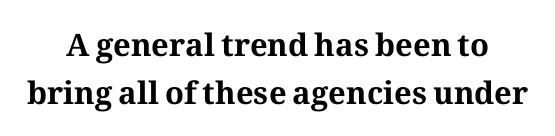
The image shows 31 px bold serif type, upright; set normal line spacing (1.54x), normal letter spacing, not underlined; medium stroke contrast and a medium x-height.
